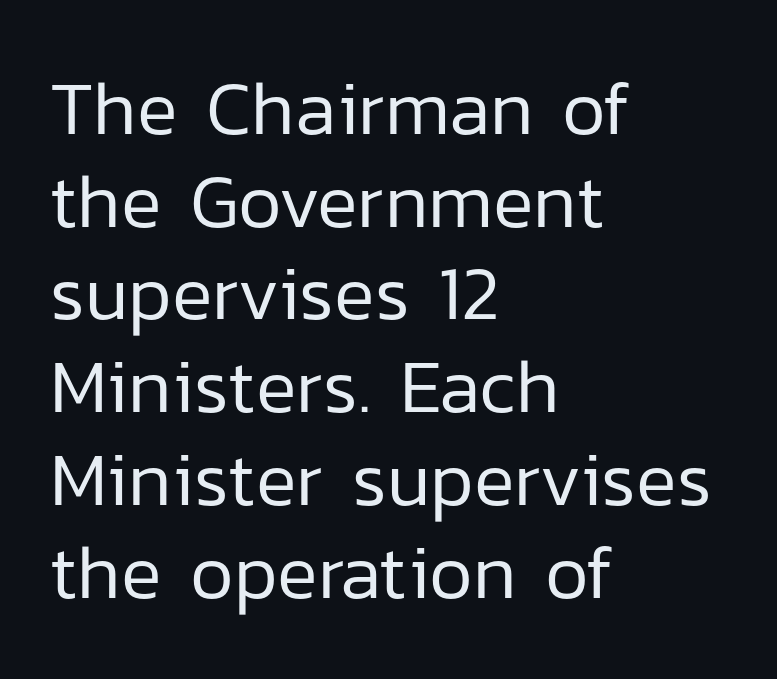
This sample has the flowing, uneven cadence of proportional lettering. A typesetter would mark this as roman, not italic. The lines in this sample share a left origin and differ only in where they stop. Compared with typical body copy, the letter spacing here is the same. Unmarked baselines from the first word to the last.
